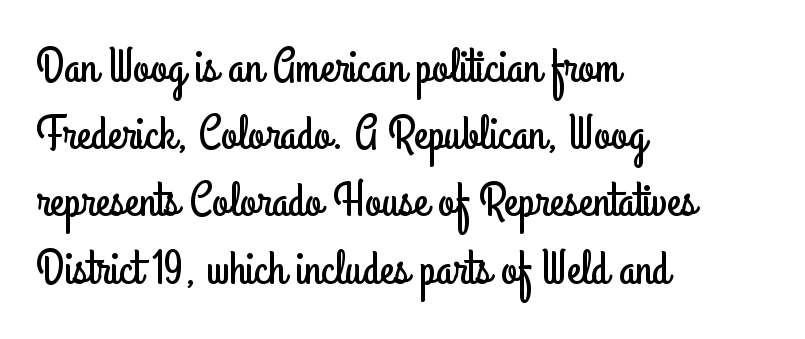
A typesetter would call this leading conventional body-copy spacing. Letter spacing: default. Leftover space on each line is placed entirely after the last word. The type family on display is of the sans-serif kind. The passage shown is typed in a proportional face where columns would drift.
